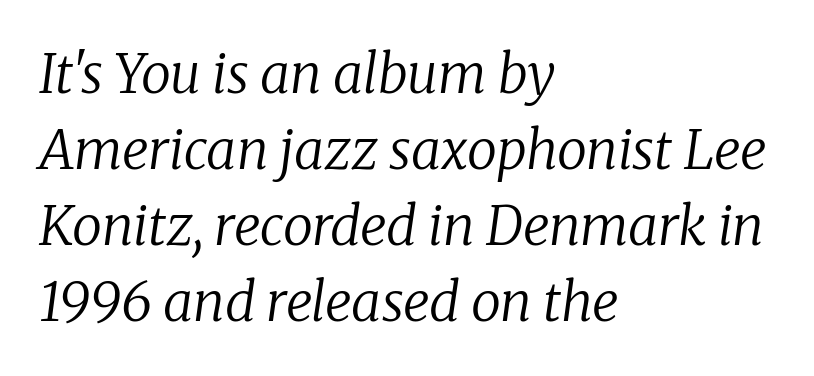
The image shows 54 px regular-weight serif type, italic (leaning right); set left-aligned, normal line spacing (1.41x), normal letter spacing, not underlined; low stroke contrast and a medium x-height.
